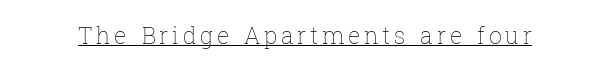
Q: Is the text bold? A: No.
Q: Is the text italic (slanted)? A: No, it is upright.
Q: Is the text underlined? A: Yes.
